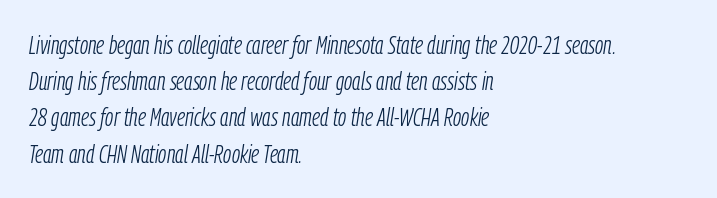
Q: Is the text bold? A: No.
Q: Is the text italic (slanted)? A: Yes, it leans right by about 9 degrees.
Q: Is the text underlined? A: No.
Q: How is the paragraph aligned? A: Left-aligned.
Q: Is the spacing between letters normal or unusually wide? A: Normal.
Q: Is the spacing between lines tight, normal or loose? A: Normal.
